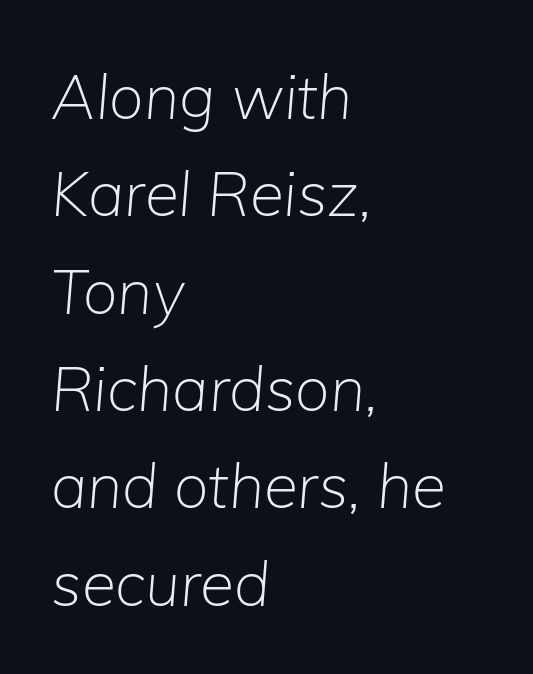
Q: Is the text bold? A: No.
Q: Is the text italic (slanted)? A: Yes, it leans right by about 5 degrees.
Q: Is the text underlined? A: No.
Q: How is the paragraph aligned? A: Left-aligned.
Q: Is the spacing between letters normal or unusually wide? A: Normal.
Q: Is the spacing between lines tight, normal or loose? A: Normal.
Q: Width (condensed, normal, or wide)? A: Normal.
Q: Stroke contrast? A: Low.
Q: x-height? A: Medium.
Q: Monospaced? A: No.
